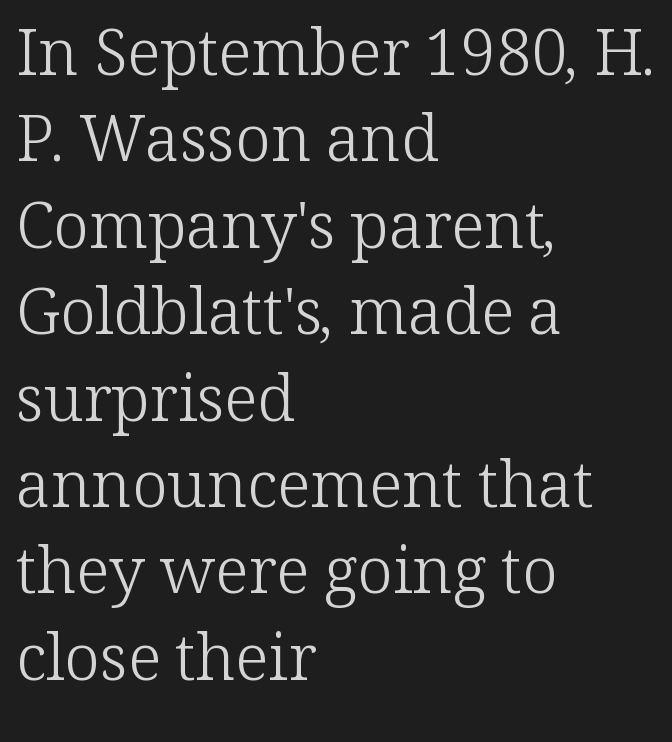
The image shows 64 px light serif type, upright; set left-aligned, normal line spacing (1.35x), normal letter spacing, not underlined; low stroke contrast and a medium x-height.
